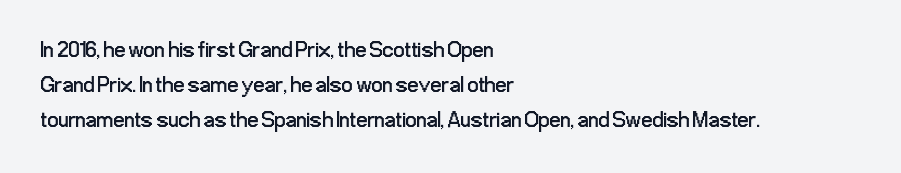
The image shows 22 px text type, upright; set left-aligned, normal line spacing (1.59x), normal letter spacing, not underlined.
